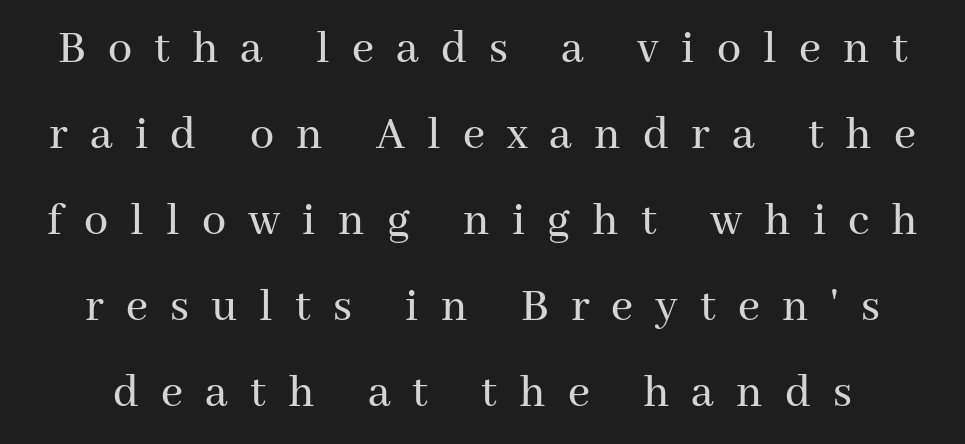
The image shows 48 px serif type, upright; set line spacing 1.79x, unusually wide letter spacing (+0.46 em), not underlined; medium stroke contrast and a medium x-height.
